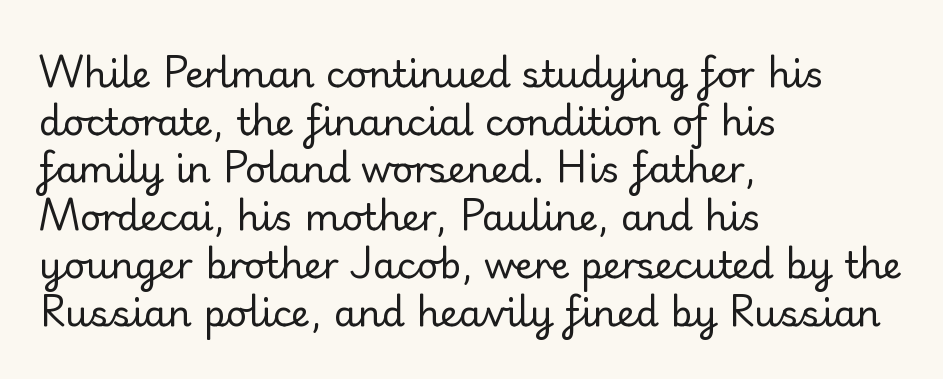
Q: Is the text bold? A: No.
Q: Is the text italic (slanted)? A: No, it is upright.
Q: Is the typeface a serif or a sans-serif typeface? A: Sans-serif.
Q: Is the text underlined? A: No.
Q: How is the paragraph aligned? A: Left-aligned.
Q: Is the spacing between letters normal or unusually wide? A: Normal.
Q: Is the spacing between lines tight, normal or loose? A: Normal.
Q: Width (condensed, normal, or wide)? A: Normal.
Q: Stroke contrast? A: Low.
Q: x-height? A: Small.
Q: Monospaced? A: No.
